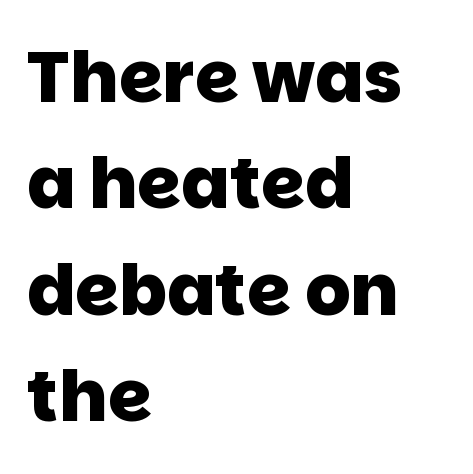
Here the glyphs are tracked normally, forming tight word shapes. I'd describe the lettering as bold — thick and assertive. Check the space under the baseline: it is left empty. A classic flush-left, rag-right setting is used for this passage. Here the designer chose a conventional face with non-uniform glyph widths.
